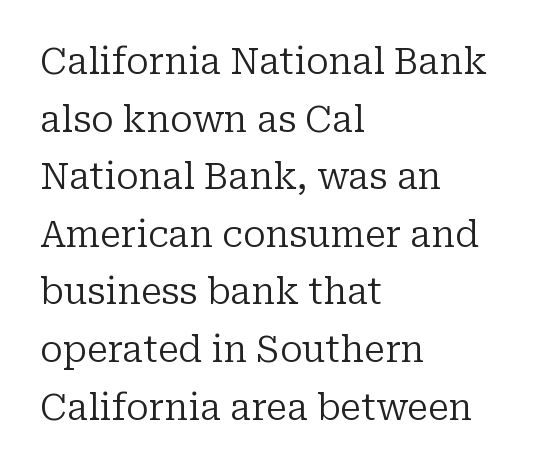
Q: Is the text bold? A: No.
Q: Is the text italic (slanted)? A: No, it is upright.
Q: Is the typeface a serif or a sans-serif typeface? A: Serif.
Q: Is the text underlined? A: No.
Q: How is the paragraph aligned? A: Left-aligned.
Q: Is the spacing between letters normal or unusually wide? A: Normal.
Q: Is the spacing between lines tight, normal or loose? A: Normal.
Q: Width (condensed, normal, or wide)? A: Normal.
Q: Stroke contrast? A: Low.
Q: x-height? A: Medium.
Q: Monospaced? A: No.
